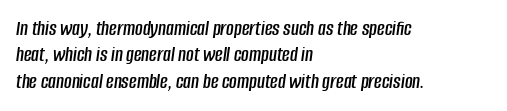
Teacher's note: observe the even left margin — that is flush-left alignment. Normally led — the rows are evenly, conventionally spaced. These lines keep a tight, regular rhythm from letter to letter. The passage shown leans; its letterforms are oblique. Quick note: underline off.
